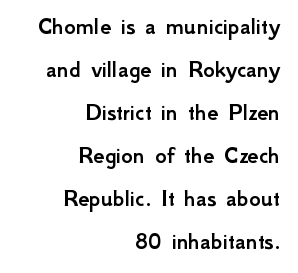
The image shows 25 px text type, upright; set right-aligned, line spacing 1.72x, normal letter spacing, not underlined.
